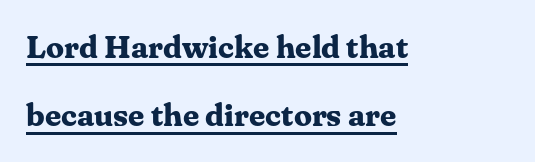
{"serif": "yes", "italic": "no", "bold": "yes", "weight": "bold", "width": "normal", "stroke_contrast": "medium", "x_height": "medium", "monospaced": "no", "underline": "yes", "align": "left", "line_spacing": "loose", "line_spacing_ratio": 2.14, "letter_spacing": "normal", "letter_spacing_em": 0.0, "glyph_px": 32}
